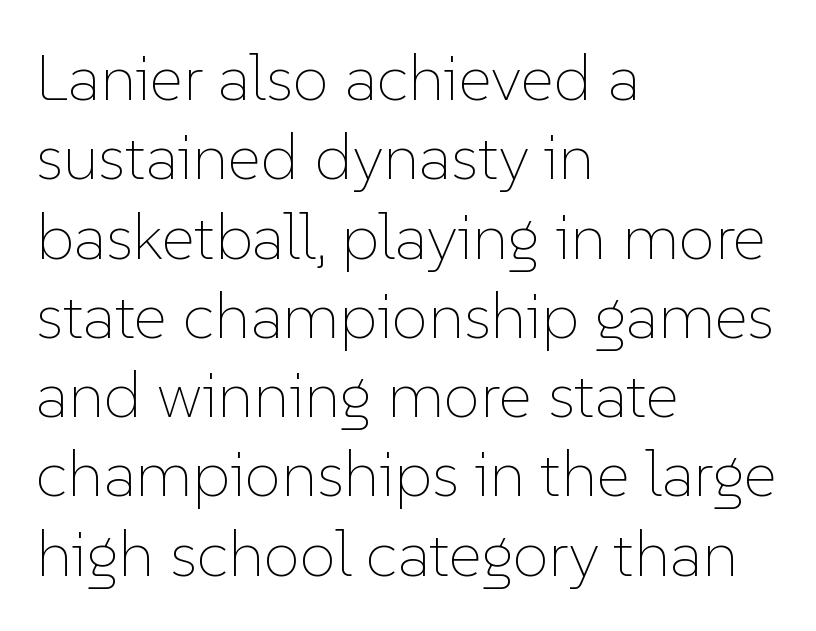
The image shows 65 px thin type, upright; set left-aligned, line spacing 1.22x, normal letter spacing, not underlined; low stroke contrast and a medium x-height.
